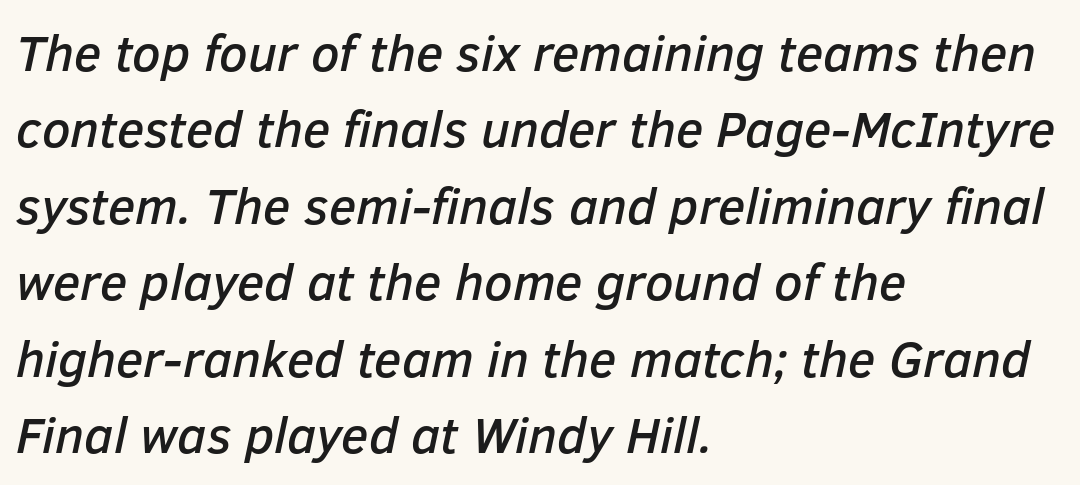
Horizontal bands of white between lines are of average thickness. A classic flush-left, rag-right setting is used for this passage. Varying glyph widths throughout — classic text-font behaviour. Unmarked baselines from the first word to the last. Standard letterfit; no display-style spreading of the glyphs. Does the lettering tilt? It does — this is italic.
